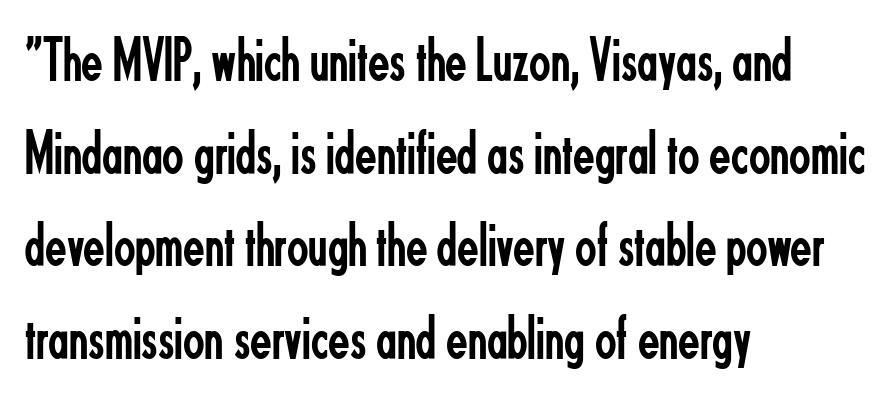
Line starts are locked; line ends wander. The passage shown has conventional tracking throughout. Character widths vary here, with narrow letters taking less room than wide ones. Any mark beneath the type? The region is blank.
